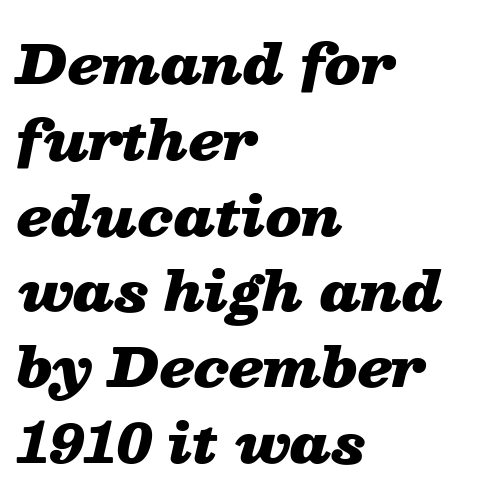
Q: Is the text bold? A: Yes.
Q: Is the text italic (slanted)? A: Yes, it leans right by about 13 degrees.
Q: Is the text underlined? A: No.
Q: How is the paragraph aligned? A: Left-aligned.
Q: Is the spacing between letters normal or unusually wide? A: Normal.
Q: Is the spacing between lines tight, normal or loose? A: Normal.
Q: Width (condensed, normal, or wide)? A: Wide.
Q: Stroke contrast? A: Low.
Q: x-height? A: Medium.
Q: Monospaced? A: No.
